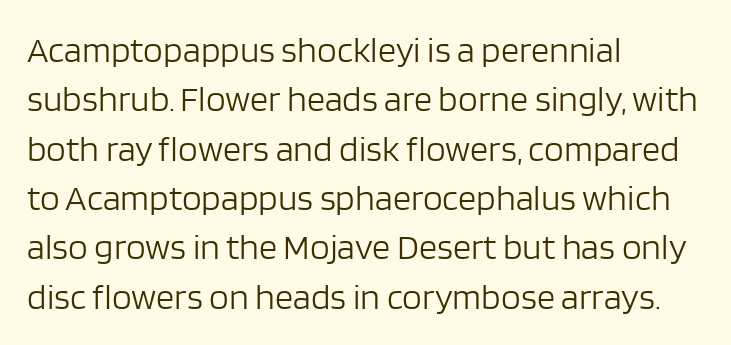
{"serif": "no", "italic": "no", "bold": "no", "weight": "light", "width": "normal", "stroke_contrast": "low", "x_height": "large", "monospaced": "no", "underline": "no", "align": "left", "line_spacing": "normal", "line_spacing_ratio": 1.37, "letter_spacing": "normal", "letter_spacing_em": 0.0, "glyph_px": 36}
